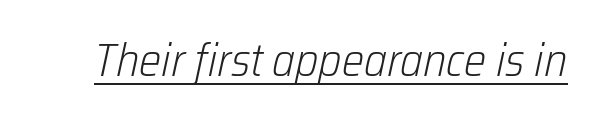
What decoration does the sample have? An underline. The weight would be labelled regular, book, light, or lighter still. You can tell it's italic because the verticals aren't actually vertical. This sample has the flowing, uneven cadence of proportional lettering. Caption: standard tracking, unaltered.
